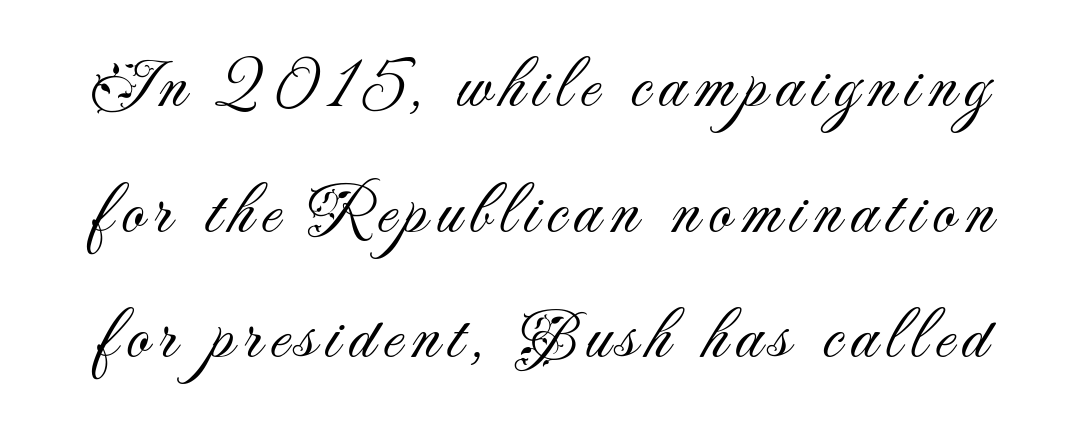
{"serif": "no", "bold": "no", "weight": "light", "width": "normal", "stroke_contrast": "medium", "x_height": "small", "monospaced": "no", "underline": "no", "line_spacing_ratio": 1.77, "glyph_px": 71}
